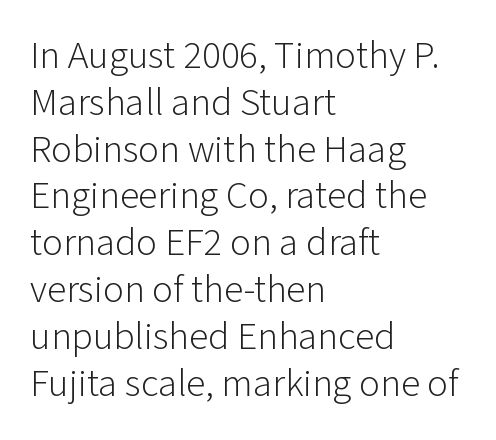
Q: Is the text bold? A: No.
Q: Is the text italic (slanted)? A: No, it is upright.
Q: Is the typeface a serif or a sans-serif typeface? A: Sans-serif.
Q: Is the text underlined? A: No.
Q: How is the paragraph aligned? A: Left-aligned.
Q: Is the spacing between letters normal or unusually wide? A: Normal.
Q: Width (condensed, normal, or wide)? A: Normal.
Q: Stroke contrast? A: Low.
Q: x-height? A: Medium.
Q: Monospaced? A: No.
